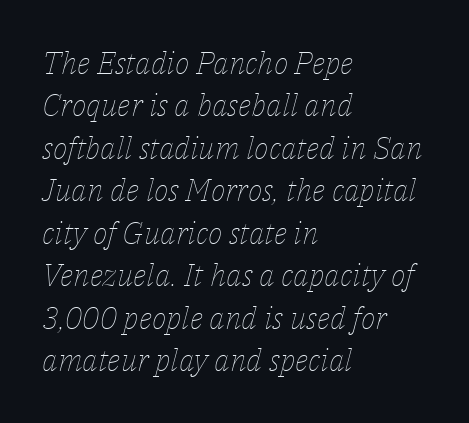
{"italic": "yes", "lean": "right", "slant_degrees": 14, "bold": "no", "weight": "thin", "width": "normal", "stroke_contrast": "low", "x_height": "medium", "monospaced": "no", "underline": "no", "align": "left", "line_spacing": "normal", "line_spacing_ratio": 1.37, "letter_spacing": "normal", "letter_spacing_em": 0.0, "glyph_px": 31}
